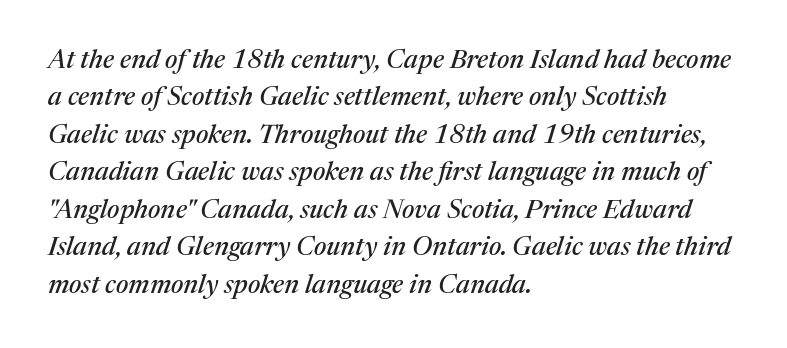
{"italic": "yes", "lean": "right", "slant_degrees": 17, "underline": "no", "align": "left", "line_spacing": "normal", "line_spacing_ratio": 1.44, "letter_spacing": "normal", "letter_spacing_em": 0.0, "glyph_px": 26}
